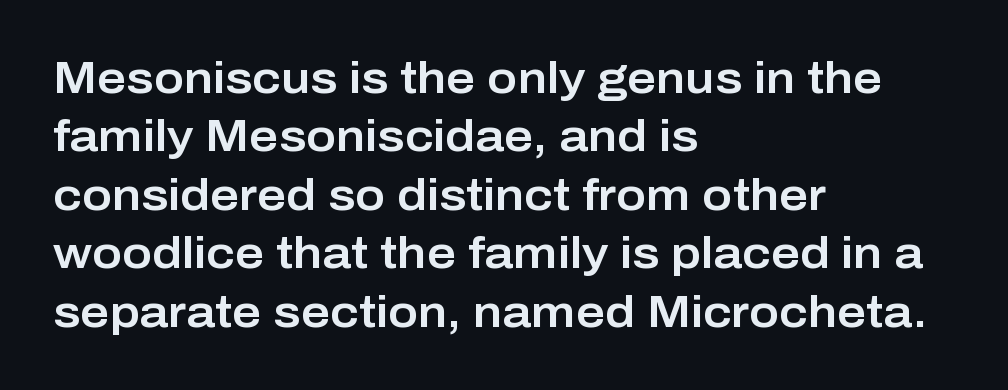
Q: Is the text italic (slanted)? A: No, it is upright.
Q: Is the typeface a serif or a sans-serif typeface? A: Sans-serif.
Q: Is the text underlined? A: No.
Q: How is the paragraph aligned? A: Left-aligned.
Q: Is the spacing between letters normal or unusually wide? A: Normal.
Q: Is the spacing between lines tight, normal or loose? A: Normal.
Q: Width (condensed, normal, or wide)? A: Normal.
Q: Stroke contrast? A: Low.
Q: x-height? A: Medium.
Q: Monospaced? A: No.
